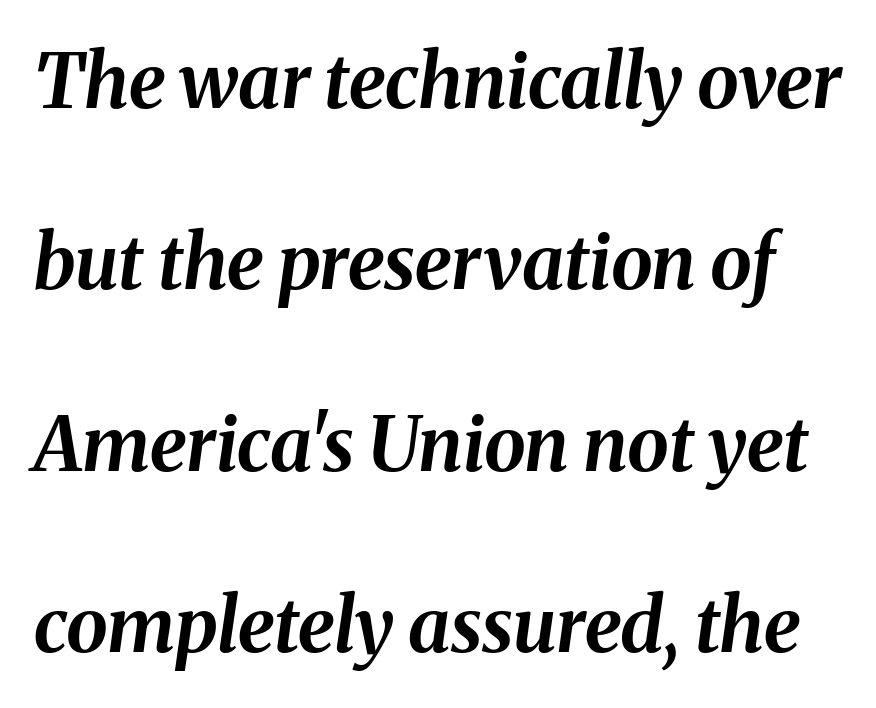
The image shows 75 px bold type, italic (leaning right); set loose line spacing (2.42x), normal letter spacing, not underlined; medium stroke contrast and a medium x-height.
